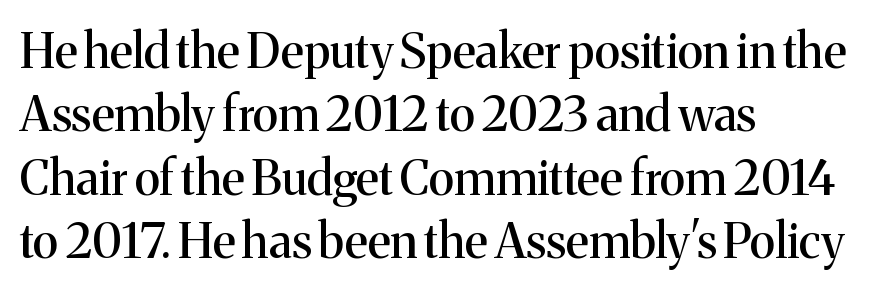
The image shows 48 px serif type, upright; set left-aligned, normal line spacing (1.32x), normal letter spacing, not underlined; medium stroke contrast and a medium x-height.
